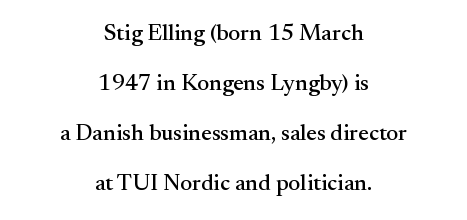
Q: Is the text italic (slanted)? A: No, it is upright.
Q: Is the text underlined? A: No.
Q: How is the paragraph aligned? A: Centered.
Q: Is the spacing between letters normal or unusually wide? A: Normal.
Q: Is the spacing between lines tight, normal or loose? A: Loose.
